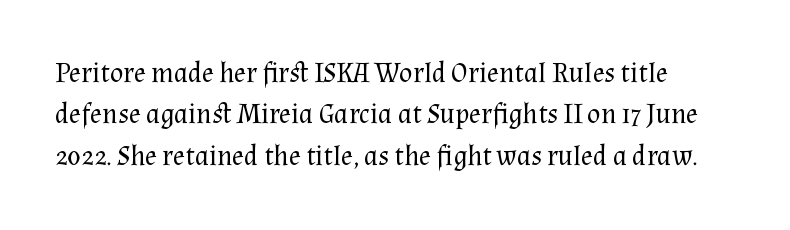
The strip under each line holds only bare page. Nothing heavy about these letters — not bold at all. Letter spacing: default. The lines sit at an ordinary, default distance from one another.
